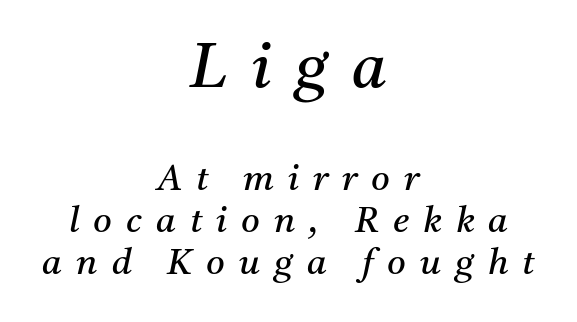
Q: Is the text bold? A: No.
Q: Is the text italic (slanted)? A: Yes, it leans right by about 11 degrees.
Q: Is the typeface a serif or a sans-serif typeface? A: Serif.
Q: Is the text underlined? A: No.
Q: How is the paragraph aligned? A: Centered.
Q: Is the spacing between letters normal or unusually wide? A: Unusually wide.
Q: Which block of text is set in a larger size, the first (top) or the second (bottom)? A: The first (top) one.
Q: Width (condensed, normal, or wide)? A: Normal.
Q: Stroke contrast? A: Medium.
Q: x-height? A: Medium.
Q: Monospaced? A: No.
